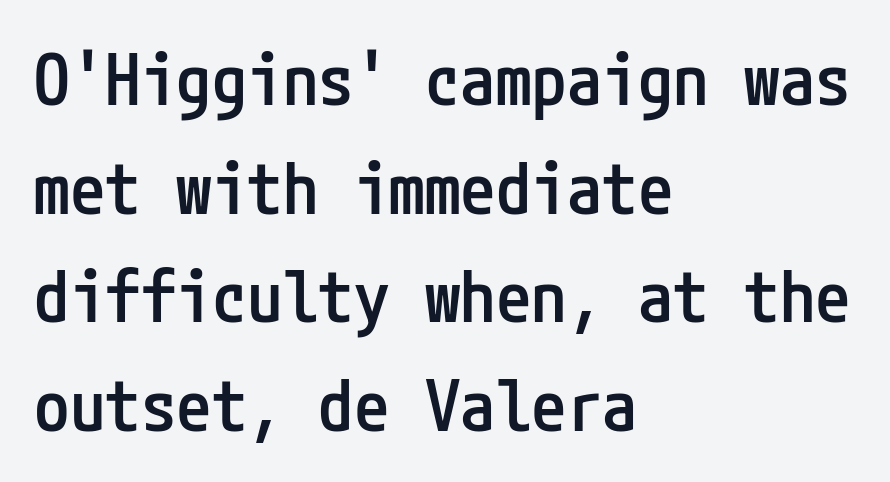
The image shows 71 px semibold, condensed sans-serif type, upright; set left-aligned, normal line spacing (1.53x), normal letter spacing, not underlined; low stroke contrast and a medium x-height.
